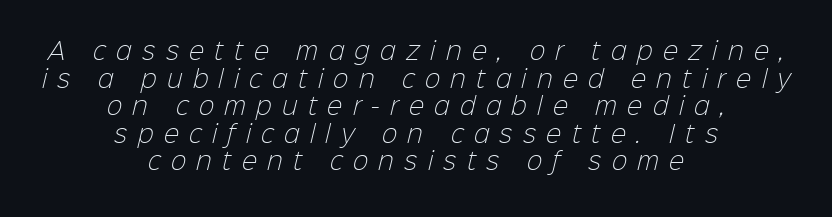
Q: Is the text bold? A: No.
Q: Is the text underlined? A: No.
Q: How is the paragraph aligned? A: Centered.
Q: Is the spacing between letters normal or unusually wide? A: Unusually wide.
